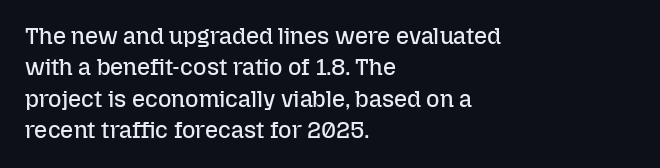
Q: Is the text bold? A: No.
Q: Is the text italic (slanted)? A: No, it is upright.
Q: Is the text underlined? A: No.
Q: How is the paragraph aligned? A: Left-aligned.
Q: Is the spacing between letters normal or unusually wide? A: Normal.
Q: Is the spacing between lines tight, normal or loose? A: Normal.
